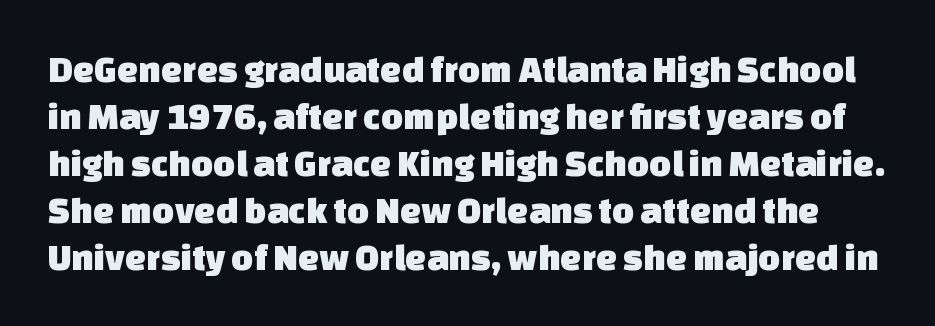
What stands out about the letter spacing? Nothing — it is the standard amount. Just letters on the line, the space beneath them empty. The letters advance in unequal steps, a hallmark of proportional type. Serif or sans? Sans — the stroke terminals are bare.
